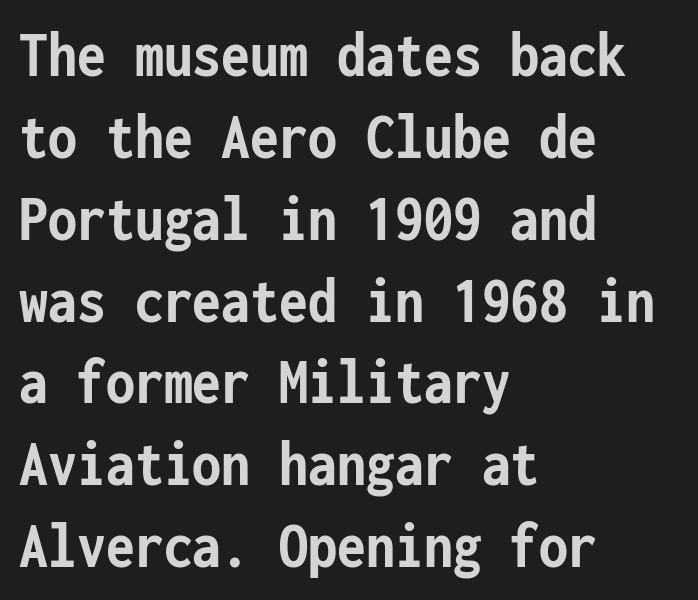
{"serif": "no", "italic": "no", "bold": "yes", "weight": "semibold", "width": "condensed", "stroke_contrast": "low", "x_height": "medium", "monospaced": "yes", "underline": "no", "align": "left", "line_spacing_ratio": 1.24, "letter_spacing": "normal", "letter_spacing_em": 0.0, "glyph_px": 66}
